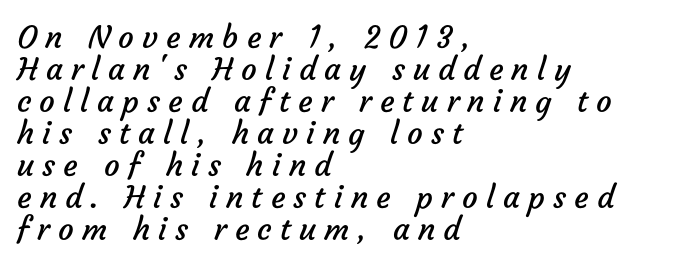
The designer dialed line spacing down below the default. Classification — sans serif. Note the varied advance widths — an 'i' is clearly narrower than an 'm'. Any mark beneath the type? The region is blank. Is the letter spacing exaggerated? Yes — the characters are pushed far apart. Short and long lines alike share a common starting point at left.
